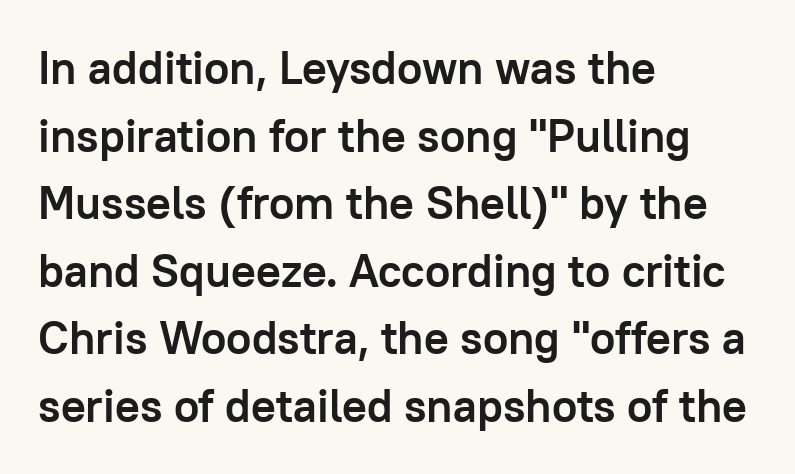
The image shows 46 px semibold sans-serif type, upright; set left-aligned, normal line spacing (1.47x), normal letter spacing, not underlined; low stroke contrast and a medium x-height.
